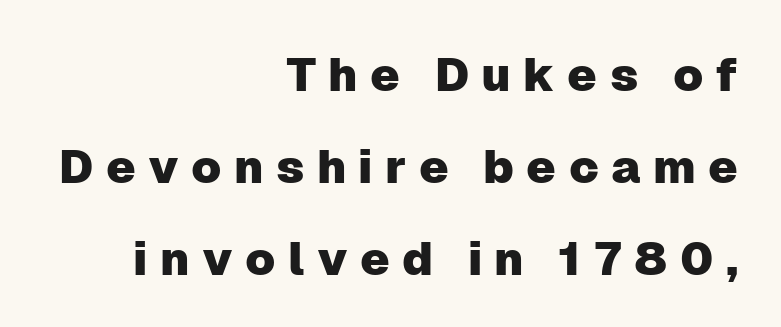
Q: Is the text italic (slanted)? A: No, it is upright.
Q: Is the typeface a serif or a sans-serif typeface? A: Sans-serif.
Q: Is the text underlined? A: No.
Q: How is the paragraph aligned? A: Right-aligned.
Q: Is the spacing between letters normal or unusually wide? A: Unusually wide.
Q: Is the spacing between lines tight, normal or loose? A: Loose.
Q: Width (condensed, normal, or wide)? A: Normal.
Q: Stroke contrast? A: Low.
Q: x-height? A: Medium.
Q: Monospaced? A: No.
